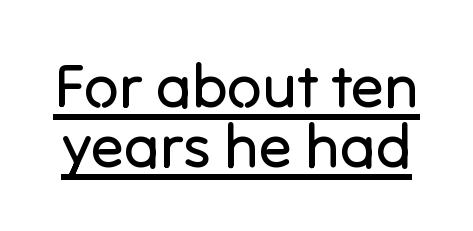
The image shows 61 px regular-weight sans-serif type, upright; set tight line spacing (0.99x), normal letter spacing, underlined; low stroke contrast and a medium x-height.
